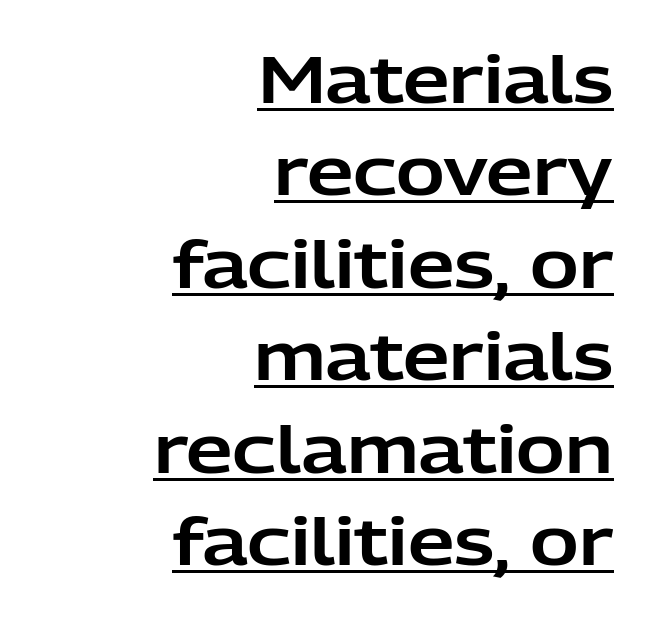
Varying glyph widths throughout — classic text-font behaviour. This rendering features underlined lettering. Tracking here is standard; glyphs follow each other at the usual distance. Casual observation: everything's shoved over to the right. The typeface chosen for these lines omits serifs.
